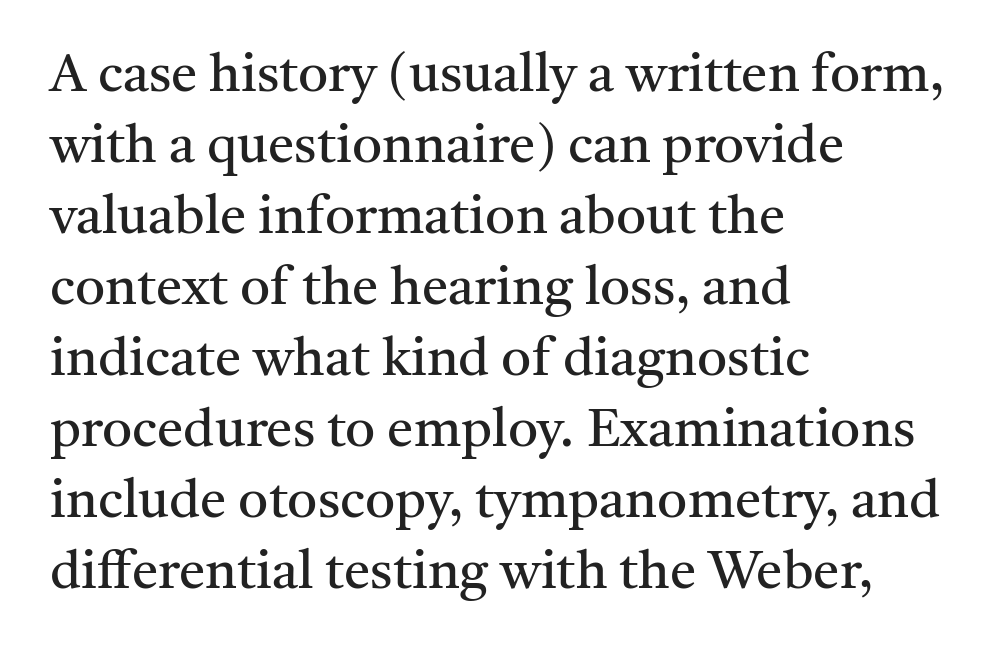
No italicization has been applied; the sample stays upright. Each stroke keeps to a modest, everyday thickness or less. The rendering uses natural spacing where letterforms have individual widths. Compared with a centered layout, this one pins lines to the left instead. This sample uses plain, unmodified letter spacing.
